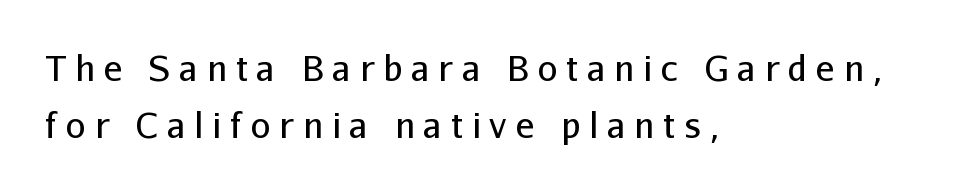
The font family rendered here belongs to the sans-serif group. Clear beneath every line of the passage. Interline gaps are of average width in this sample. The type sits square on the baseline with zero lean. The face used here is proportionally spaced, like ordinary book or web type.
